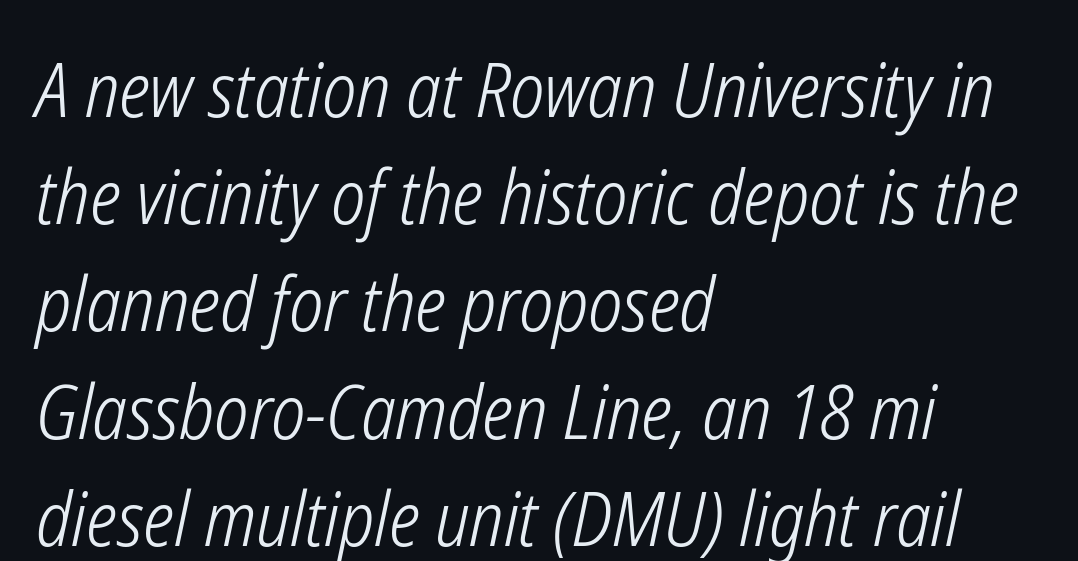
The characters are drawn with everyday or finer stroke widths. The designer left line spacing at the default. The compositor pushed each line to the left boundary. Think of a printed novel: that variable character pitch is what you see here. Just letters on the line, the space beneath them empty. An italicized treatment has been applied to the whole sample.
